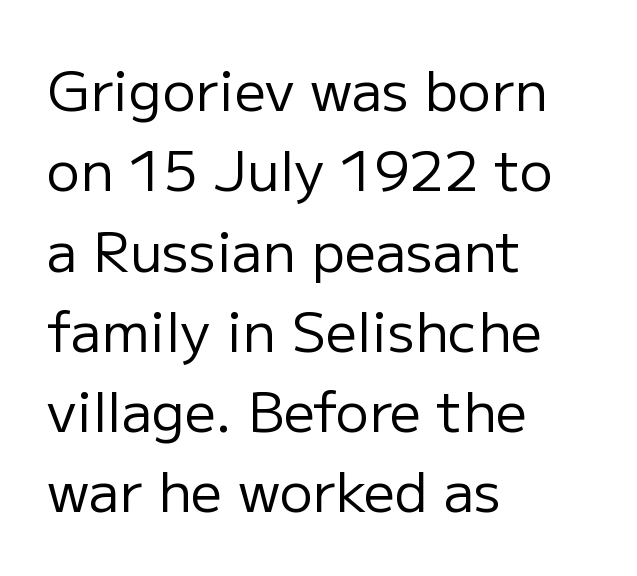
Q: Is the text bold? A: No.
Q: Is the text italic (slanted)? A: No, it is upright.
Q: Is the typeface a serif or a sans-serif typeface? A: Sans-serif.
Q: Is the text underlined? A: No.
Q: How is the paragraph aligned? A: Left-aligned.
Q: Is the spacing between letters normal or unusually wide? A: Normal.
Q: Is the spacing between lines tight, normal or loose? A: Normal.
Q: Width (condensed, normal, or wide)? A: Normal.
Q: Stroke contrast? A: Low.
Q: x-height? A: Medium.
Q: Monospaced? A: No.
